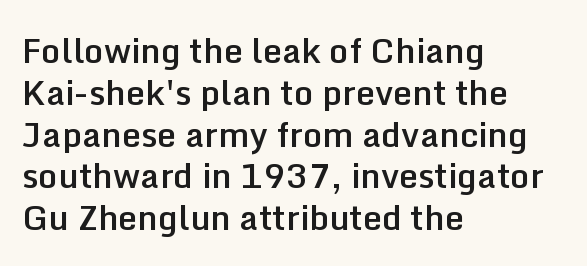
Each letter keeps its own natural width here, so spacing adapts to shape. The typesetting leans somewhat heavy: a semibold. You can tell from the bare stems that sans-serif type was used. Teacher's note: observe the even left margin — that is flush-left alignment. The space beneath each line is pristine and unruled. The type sits square on the baseline with zero lean.
